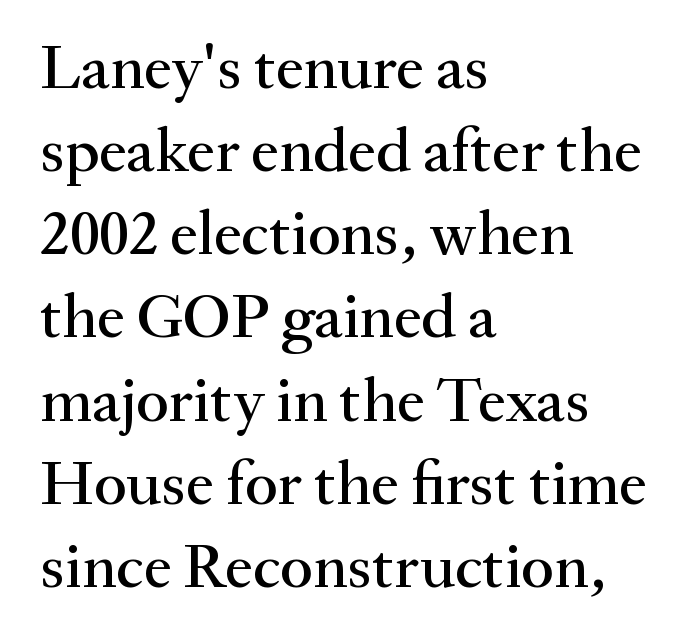
Q: Is the text italic (slanted)? A: No, it is upright.
Q: Is the typeface a serif or a sans-serif typeface? A: Serif.
Q: Is the text underlined? A: No.
Q: How is the paragraph aligned? A: Left-aligned.
Q: Is the spacing between letters normal or unusually wide? A: Normal.
Q: Is the spacing between lines tight, normal or loose? A: Normal.
Q: Width (condensed, normal, or wide)? A: Normal.
Q: Stroke contrast? A: Medium.
Q: x-height? A: Small.
Q: Monospaced? A: No.
